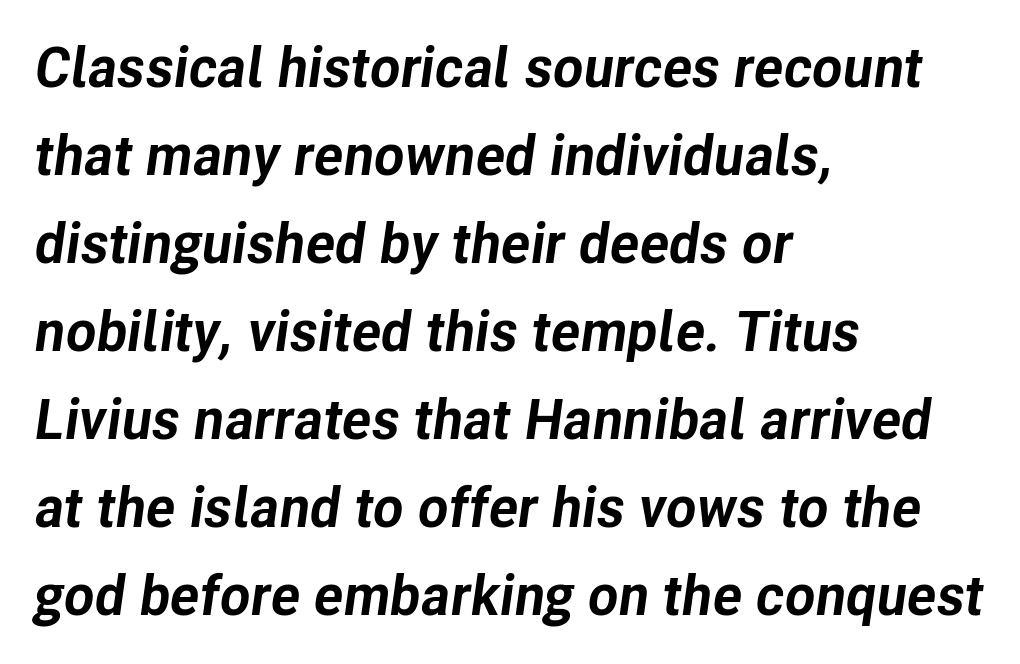
{"italic": "yes", "lean": "right", "slant_degrees": 8, "bold": "yes", "weight": "bold", "width": "normal", "stroke_contrast": "low", "x_height": "medium", "monospaced": "no", "underline": "no", "align": "left", "line_spacing": "normal", "line_spacing_ratio": 1.57, "letter_spacing": "normal", "letter_spacing_em": 0.0, "glyph_px": 56}
